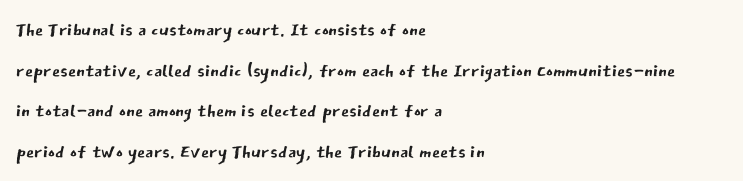
The zone under the glyphs is completely vacant. Letters have the restrained weight of plain body copy at most. Line beginnings align vertically; line endings do not. The gaps between neighbouring characters are ordinary and unremarkable.
